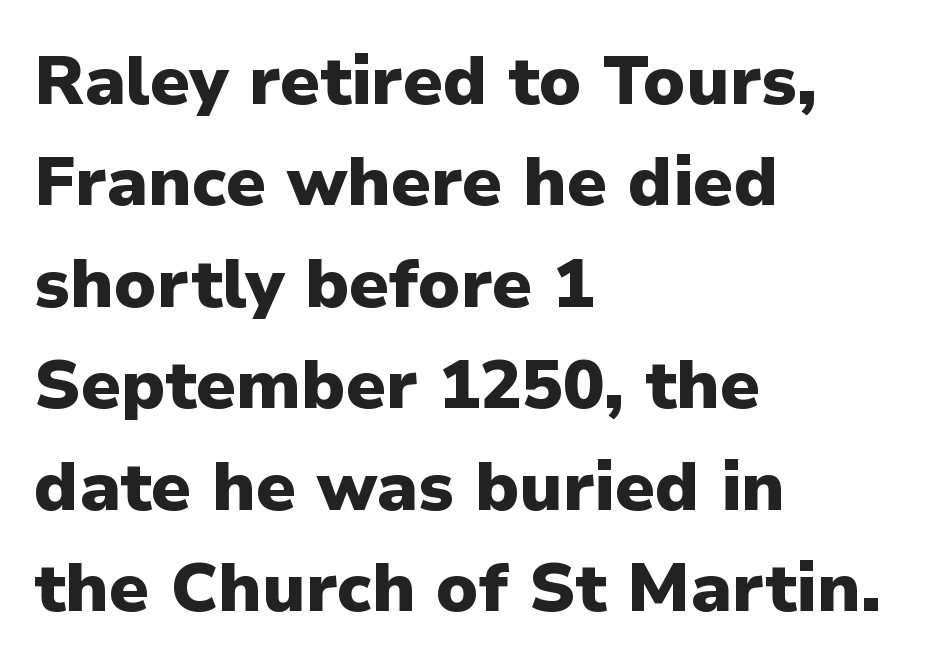
Q: Is the text bold? A: Yes.
Q: Is the text italic (slanted)? A: No, it is upright.
Q: Is the typeface a serif or a sans-serif typeface? A: Sans-serif.
Q: Is the text underlined? A: No.
Q: How is the paragraph aligned? A: Left-aligned.
Q: Is the spacing between letters normal or unusually wide? A: Normal.
Q: Is the spacing between lines tight, normal or loose? A: Normal.
Q: Width (condensed, normal, or wide)? A: Normal.
Q: Stroke contrast? A: Low.
Q: x-height? A: Medium.
Q: Monospaced? A: No.
